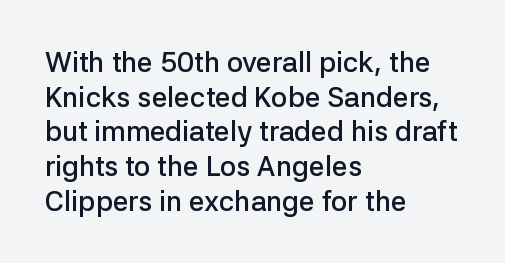
The image shows 28 px semibold sans-serif type, upright; set left-aligned, line spacing 1.24x, normal letter spacing, not underlined; low stroke contrast and a medium x-height.
